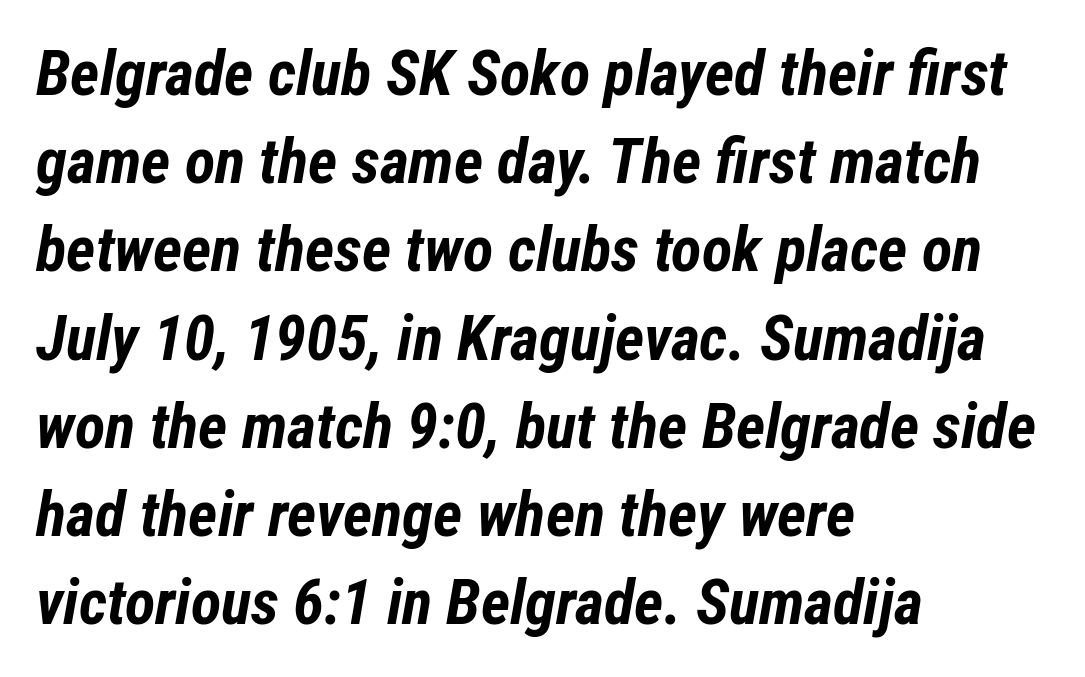
The image shows 63 px bold, condensed type, italic (leaning right); set left-aligned, normal line spacing (1.4x), normal letter spacing, not underlined; low stroke contrast and a medium x-height.
